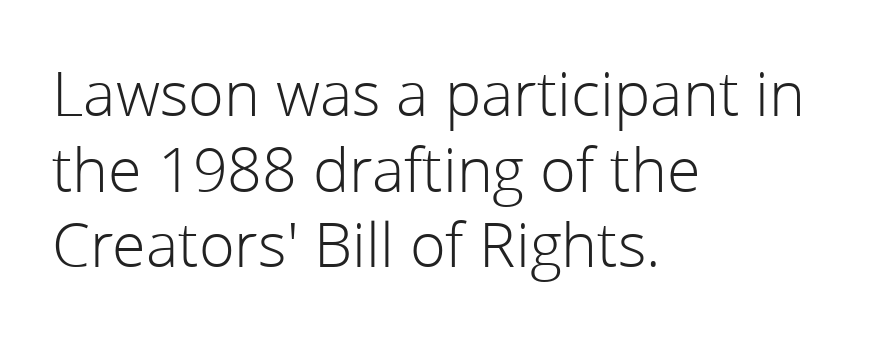
The typeface has the unassuming heft of standard copy or less. This rendering leaves character spacing at its baseline value. These lines stack with their left ends in a neat column. Serifs: no, the terminals of the letterforms are clean. A bare baseline throughout the passage. Is there any slant? The stems are plumb.
